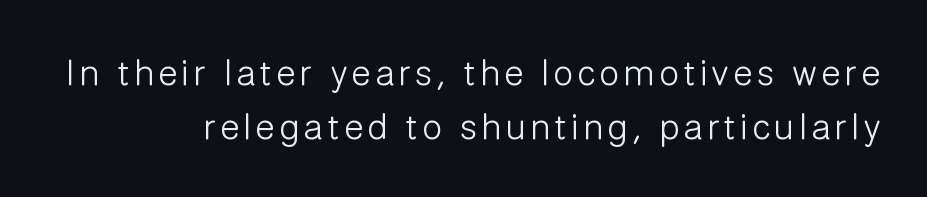
The image shows 36 px light sans-serif type, upright; set right-aligned, normal line spacing (1.49x), not underlined; low stroke contrast and a medium x-height.
